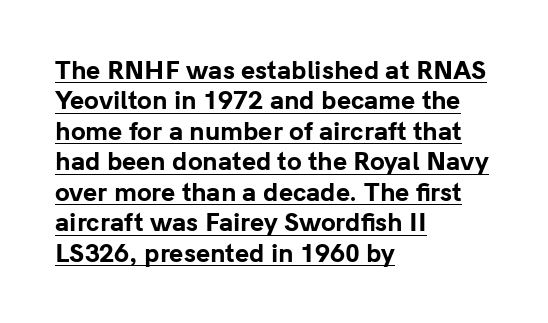
Q: Is the text bold? A: Yes.
Q: Is the text italic (slanted)? A: No, it is upright.
Q: Is the text underlined? A: Yes.
Q: How is the paragraph aligned? A: Left-aligned.
Q: Is the spacing between letters normal or unusually wide? A: Normal.
Q: Is the spacing between lines tight, normal or loose? A: Normal.
